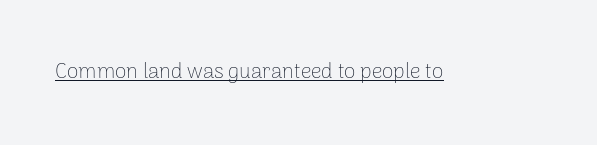
Q: Is the text bold? A: No.
Q: Is the text italic (slanted)? A: No, it is upright.
Q: Is the text underlined? A: Yes.
Q: Is the spacing between letters normal or unusually wide? A: Normal.
